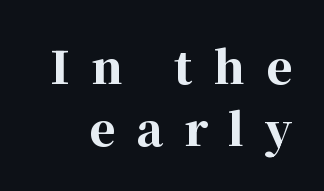
Q: Is the text bold? A: Yes.
Q: Is the text italic (slanted)? A: No, it is upright.
Q: Is the typeface a serif or a sans-serif typeface? A: Serif.
Q: Is the text underlined? A: No.
Q: Is the spacing between letters normal or unusually wide? A: Unusually wide.
Q: Is the spacing between lines tight, normal or loose? A: Normal.
Q: Width (condensed, normal, or wide)? A: Normal.
Q: Stroke contrast? A: High.
Q: x-height? A: Medium.
Q: Monospaced? A: No.
